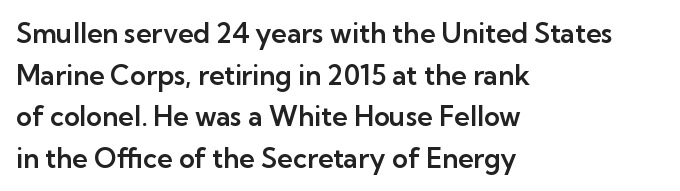
Q: Is the text italic (slanted)? A: No, it is upright.
Q: Is the text underlined? A: No.
Q: How is the paragraph aligned? A: Left-aligned.
Q: Is the spacing between letters normal or unusually wide? A: Normal.
Q: Is the spacing between lines tight, normal or loose? A: Normal.
